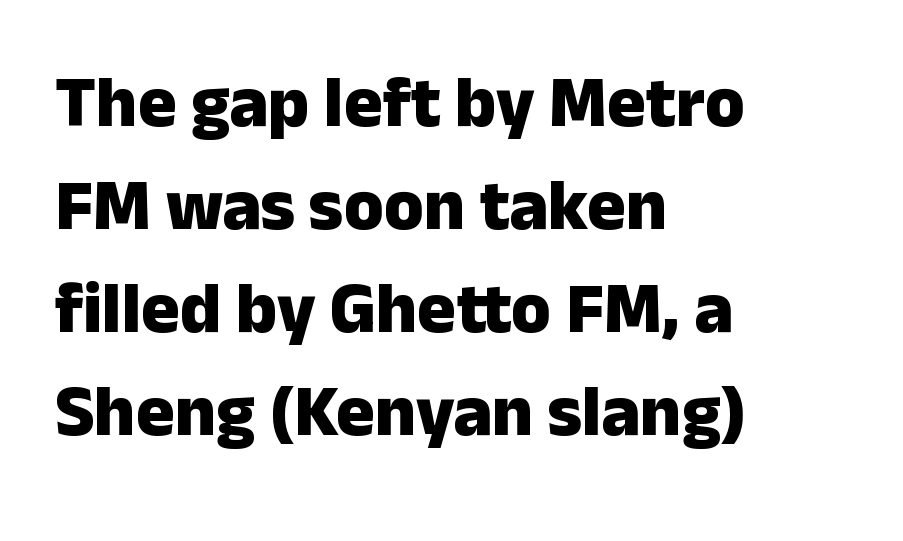
Q: Is the text bold? A: Yes.
Q: Is the text italic (slanted)? A: No, it is upright.
Q: Is the typeface a serif or a sans-serif typeface? A: Sans-serif.
Q: Is the text underlined? A: No.
Q: How is the paragraph aligned? A: Left-aligned.
Q: Is the spacing between letters normal or unusually wide? A: Normal.
Q: Is the spacing between lines tight, normal or loose? A: Normal.
Q: Width (condensed, normal, or wide)? A: Normal.
Q: Stroke contrast? A: Low.
Q: x-height? A: Medium.
Q: Monospaced? A: No.
